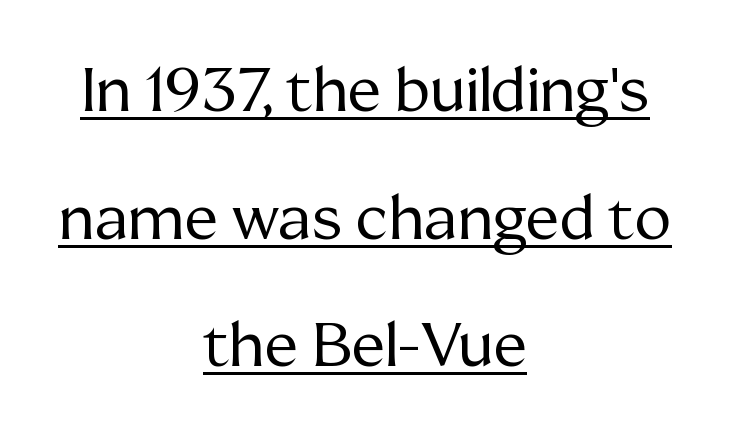
The image shows 62 px regular-weight serif type, upright; set centered, loose line spacing (2.06x), normal letter spacing, underlined; medium stroke contrast and a medium x-height.
